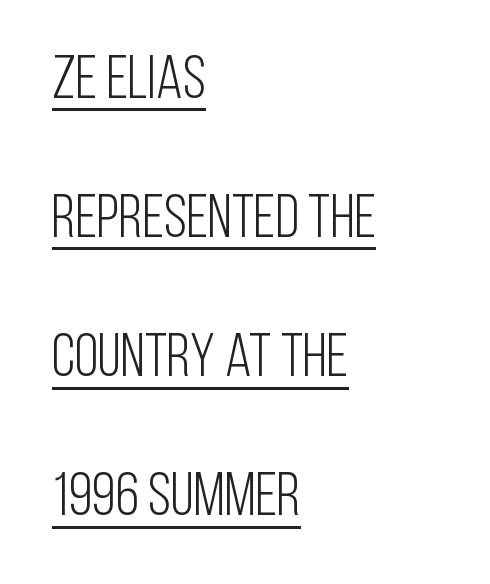
The image shows 61 px light, condensed sans-serif type, upright; set left-aligned, loose line spacing (2.28x), normal letter spacing, underlined; low stroke contrast and a large x-height.
